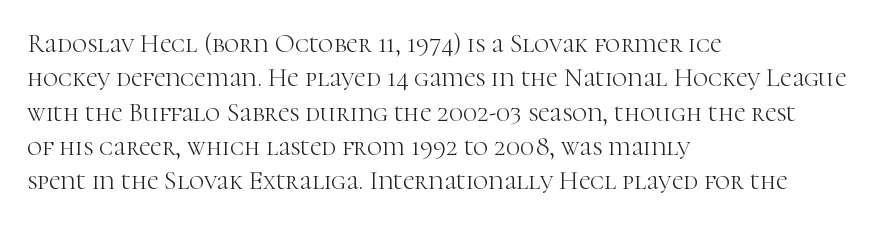
Leftover space on each line is placed entirely after the last word. Notice how the stems are strictly vertical — no italics here. The rendering uses a moderate line-height, typical for paragraphs. Underlining? Definitely not there. A light-to-regular cut is what we see here.
